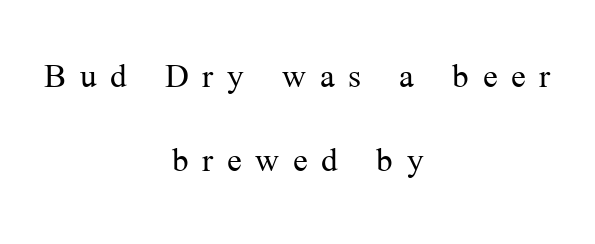
Q: Is the text bold? A: No.
Q: Is the text italic (slanted)? A: No, it is upright.
Q: Is the typeface a serif or a sans-serif typeface? A: Serif.
Q: Is the text underlined? A: No.
Q: How is the paragraph aligned? A: Centered.
Q: Is the spacing between letters normal or unusually wide? A: Unusually wide.
Q: Is the spacing between lines tight, normal or loose? A: Loose.
Q: Width (condensed, normal, or wide)? A: Normal.
Q: Stroke contrast? A: Medium.
Q: x-height? A: Medium.
Q: Monospaced? A: No.
